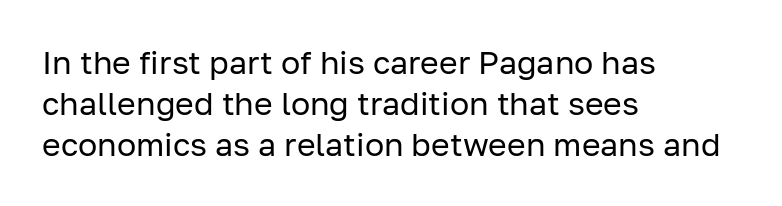
The image shows 32 px regular-weight sans-serif type, upright; set left-aligned, normal line spacing (1.28x), normal letter spacing, not underlined; low stroke contrast and a medium x-height.
